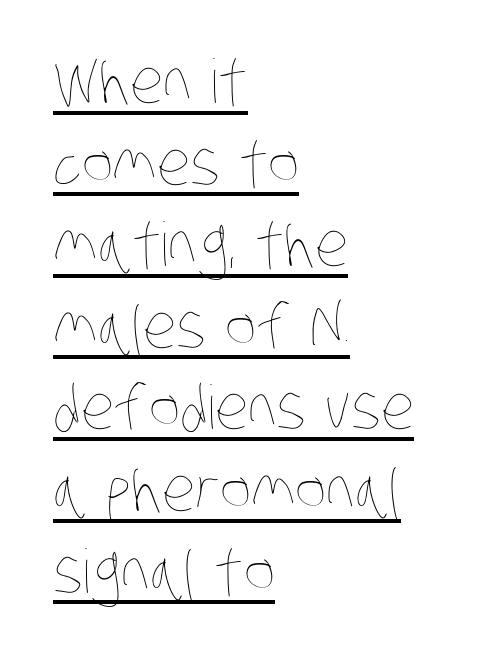
In CSS terms this would be text-align: left. The letters advance in unequal steps, a hallmark of proportional type. One glance says typical: line gaps are just what's usual. No letter is thick-stroked: the sample isn't bold. A typographer would call this underscored text.
